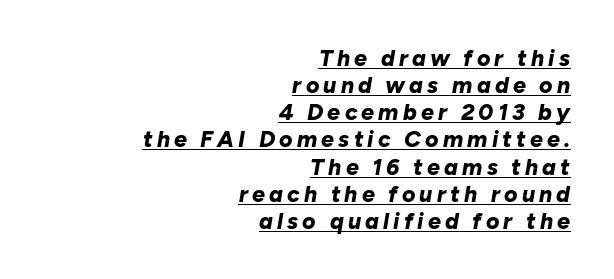
Q: Is the text bold? A: Yes.
Q: Is the text italic (slanted)? A: Yes, it leans right by about 10 degrees.
Q: Is the text underlined? A: Yes.
Q: How is the paragraph aligned? A: Right-aligned.
